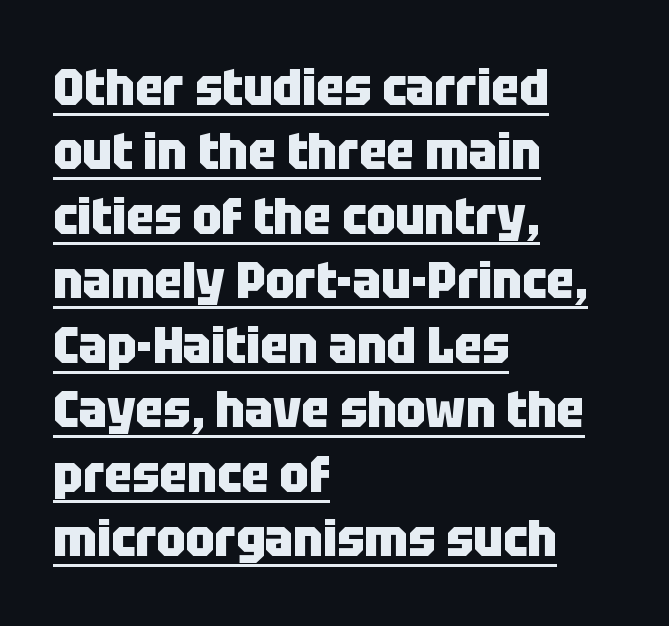
{"serif": "no", "italic": "no", "bold": "yes", "weight": "heavy", "width": "condensed", "stroke_contrast": "low", "x_height": "large", "monospaced": "no", "underline": "yes", "align": "left", "line_spacing_ratio": 1.24, "letter_spacing": "normal", "letter_spacing_em": 0.0, "glyph_px": 52}
